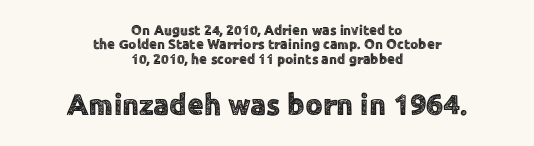
Here the designer chose a conventional face with non-uniform glyph widths. The specimen reads as upright at a glance. These lines huddle together more closely than default settings would place them. Character size in the trailing block exceeds that of the leading block.
